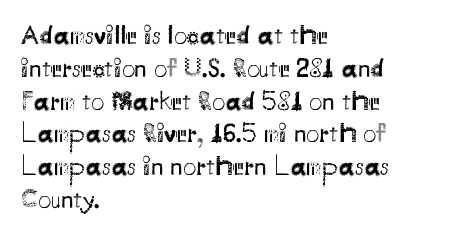
The image shows 26 px text type, upright; set left-aligned, normal line spacing (1.26x), normal letter spacing, not underlined.
